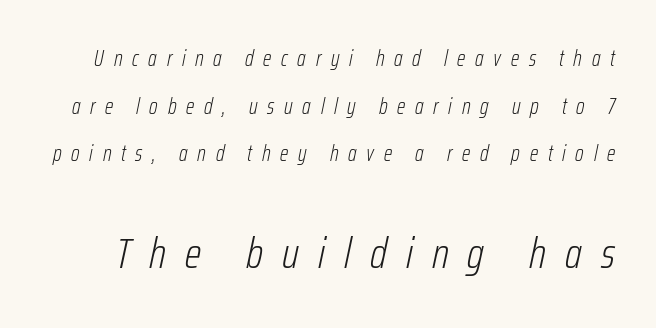
Honestly, there is no underline to notice here at all. A student would notice the bottom passage is typeset larger than what precedes it. Compared with ordinary roman type, these characters are visibly tilted. The letters advance in unequal steps, a hallmark of proportional type.
